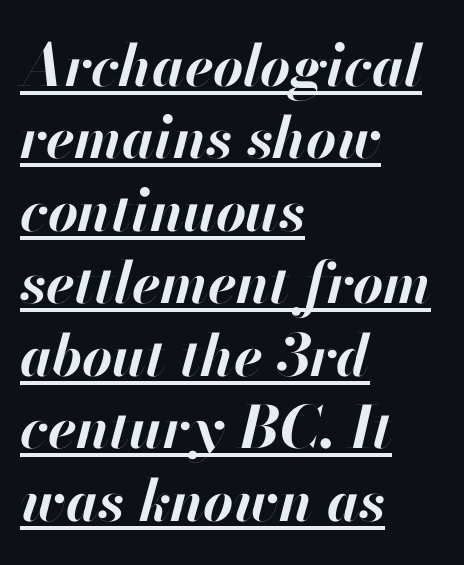
The gaps between neighbouring characters are ordinary and unremarkable. Would a proofreader flag this as italicized? Yes. Varying glyph widths throughout — classic text-font behaviour. Left-aligned paragraph, ragged on the right. Interline gaps are of average width in this sample.
